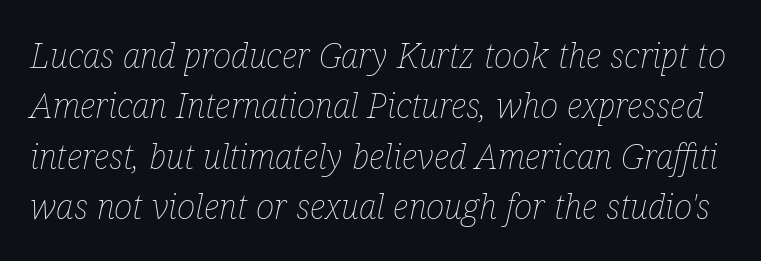
{"italic": "yes", "lean": "right", "slant_degrees": 12, "bold": "no", "weight": "thin", "width": "condensed", "stroke_contrast": "low", "x_height": "medium", "monospaced": "no", "underline": "no", "line_spacing": "normal", "line_spacing_ratio": 1.44, "letter_spacing": "normal", "letter_spacing_em": 0.0, "glyph_px": 35}
